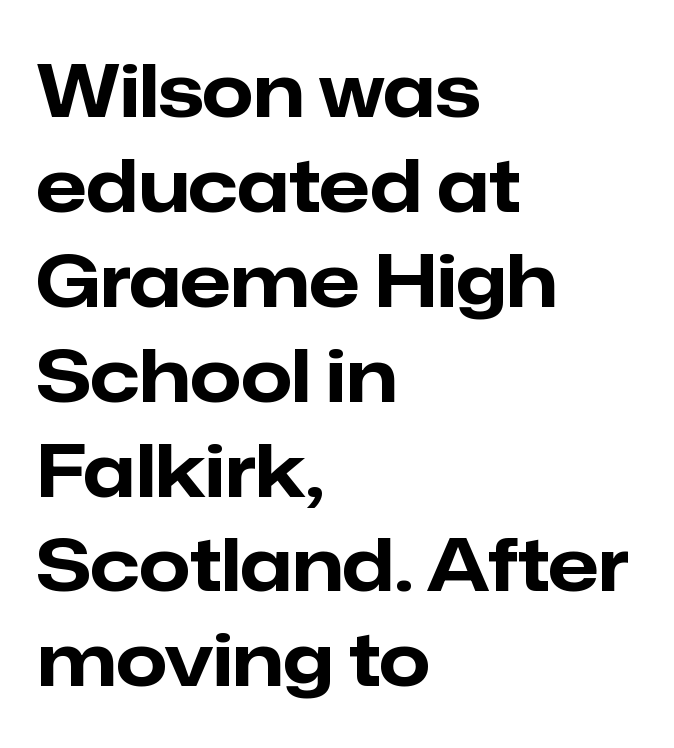
{"serif": "no", "italic": "no", "bold": "yes", "weight": "bold", "width": "normal", "stroke_contrast": "low", "x_height": "medium", "monospaced": "no", "underline": "no", "align": "left", "line_spacing": "normal", "line_spacing_ratio": 1.3, "letter_spacing": "normal", "letter_spacing_em": 0.0, "glyph_px": 73}
